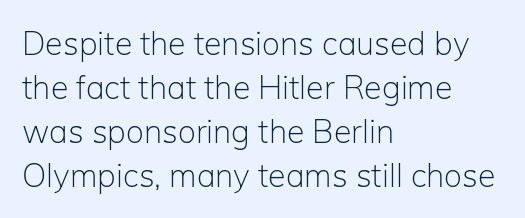
Each letter keeps its own natural width here, so spacing adapts to shape. Compared with typical paragraphs, the rows here are spaced about the same. The string is rendered with underlining switched off. Weight: regular or lighter. Default kerning and tracking; the words read as compact shapes.
